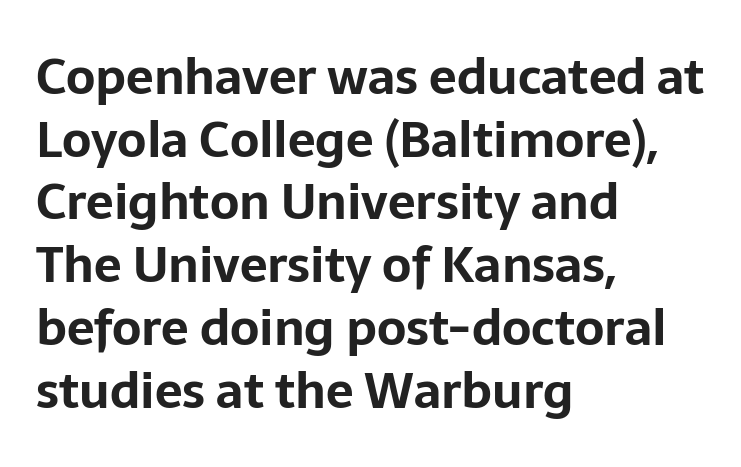
The image shows 49 px bold sans-serif type, upright; set left-aligned, normal line spacing (1.28x), normal letter spacing, not underlined; low stroke contrast and a medium x-height.
